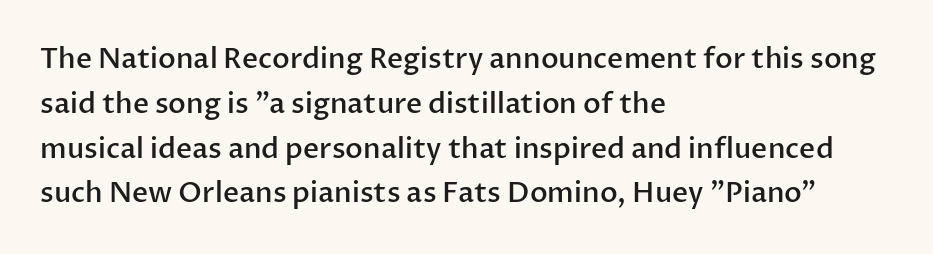
Visually the block forms a straight wall on the left and a jagged coastline on the right. A clean baseline with only descenders dipping below it. Moderately thickened strokes mark this as semibold type. Letter spacing: default. Font category for this specimen: sans-serif. Ordinary non-slanted type is in use.
